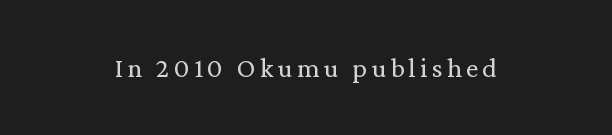
Q: Is the text bold? A: No.
Q: Is the text italic (slanted)? A: No, it is upright.
Q: Is the typeface a serif or a sans-serif typeface? A: Serif.
Q: Is the text underlined? A: No.
Q: How is the paragraph aligned? A: Centered.
Q: Width (condensed, normal, or wide)? A: Normal.
Q: Stroke contrast? A: Medium.
Q: x-height? A: Medium.
Q: Monospaced? A: No.
